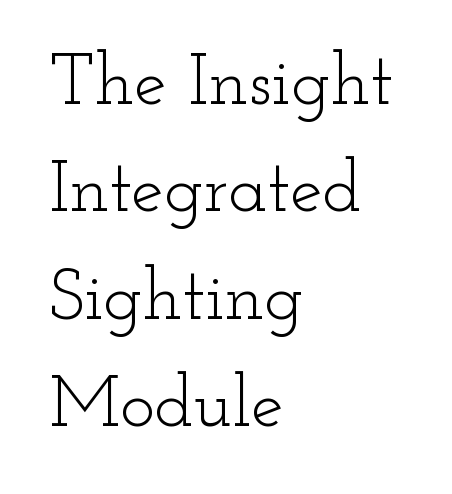
{"serif": "yes", "italic": "no", "bold": "no", "weight": "light", "width": "wide", "stroke_contrast": "low", "x_height": "small", "monospaced": "no", "underline": "no", "align": "left", "line_spacing": "normal", "line_spacing_ratio": 1.47, "letter_spacing": "normal", "letter_spacing_em": 0.0, "glyph_px": 73}
